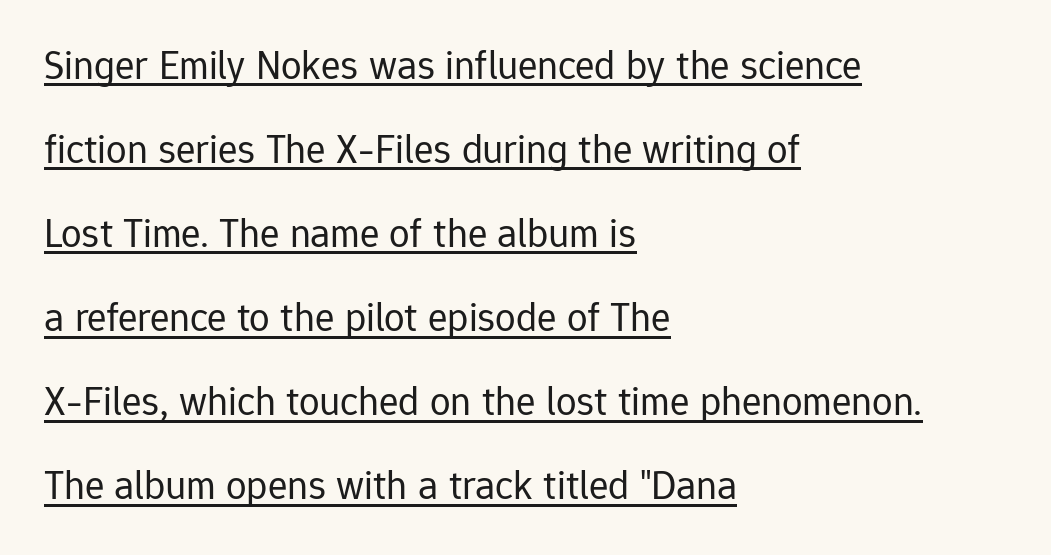
Q: Is the text bold? A: No.
Q: Is the text italic (slanted)? A: No, it is upright.
Q: Is the typeface a serif or a sans-serif typeface? A: Sans-serif.
Q: Is the text underlined? A: Yes.
Q: How is the paragraph aligned? A: Left-aligned.
Q: Is the spacing between letters normal or unusually wide? A: Normal.
Q: Is the spacing between lines tight, normal or loose? A: Loose.
Q: Width (condensed, normal, or wide)? A: Normal.
Q: Stroke contrast? A: Low.
Q: x-height? A: Medium.
Q: Monospaced? A: No.
